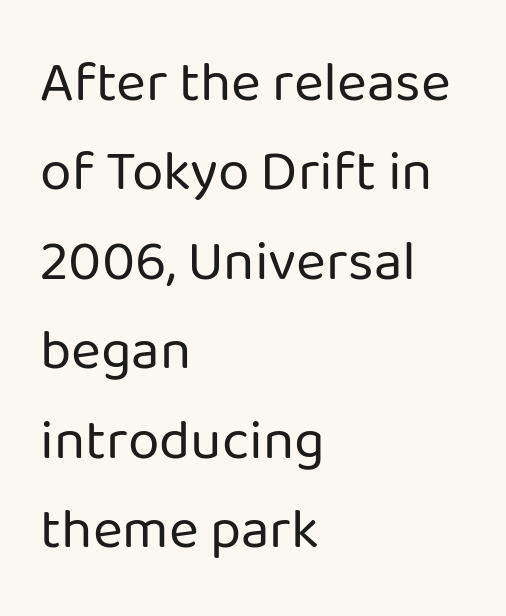
The image shows 57 px regular-weight sans-serif type, upright; set left-aligned, normal line spacing (1.57x), normal letter spacing, not underlined; low stroke contrast and a medium x-height.
